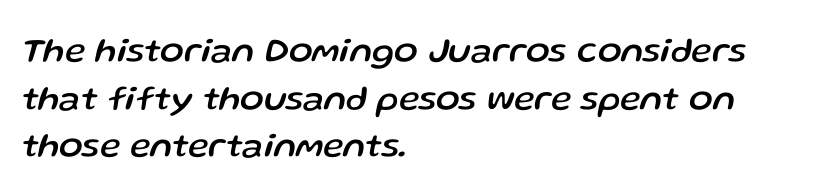
The image shows 35 px text type, italic (leaning right); set left-aligned, normal line spacing (1.36x), normal letter spacing, not underlined; low stroke contrast and a medium x-height.
